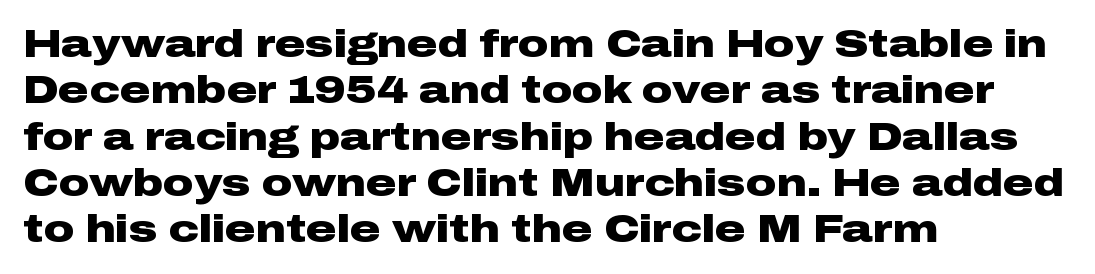
Q: Is the text bold? A: Yes.
Q: Is the text italic (slanted)? A: No, it is upright.
Q: Is the typeface a serif or a sans-serif typeface? A: Sans-serif.
Q: Is the text underlined? A: No.
Q: How is the paragraph aligned? A: Left-aligned.
Q: Is the spacing between letters normal or unusually wide? A: Normal.
Q: Width (condensed, normal, or wide)? A: Wide.
Q: Stroke contrast? A: Low.
Q: x-height? A: Medium.
Q: Monospaced? A: No.
